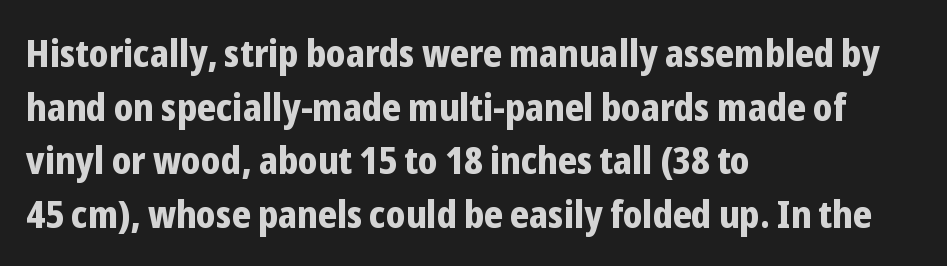
Think of a printed novel: that variable character pitch is what you see here. This sample is left-justified, so line endings fall wherever the words run out. Typographic density is high because the face is bold. A sans-serif font was chosen for this passage. Decoration check: the copy has no underline.
